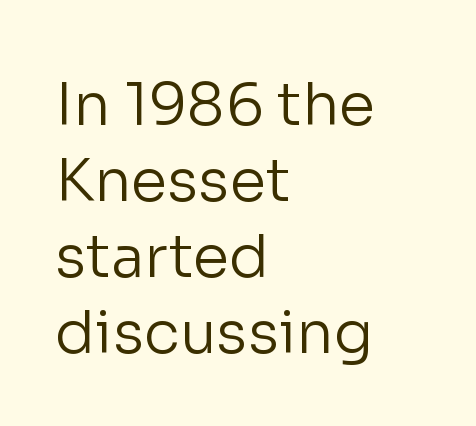
Q: Is the text bold? A: No.
Q: Is the text italic (slanted)? A: No, it is upright.
Q: Is the typeface a serif or a sans-serif typeface? A: Sans-serif.
Q: Is the text underlined? A: No.
Q: How is the paragraph aligned? A: Left-aligned.
Q: Is the spacing between letters normal or unusually wide? A: Normal.
Q: Is the spacing between lines tight, normal or loose? A: Normal.
Q: Width (condensed, normal, or wide)? A: Normal.
Q: Stroke contrast? A: Low.
Q: x-height? A: Medium.
Q: Monospaced? A: No.
